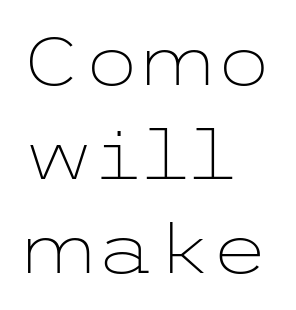
{"serif": "no", "italic": "no", "bold": "no", "weight": "light", "width": "wide", "stroke_contrast": "low", "x_height": "medium", "underline": "no", "align": "left", "line_spacing": "normal", "line_spacing_ratio": 1.38, "letter_spacing": "normal", "letter_spacing_em": 0.0, "glyph_px": 68}
